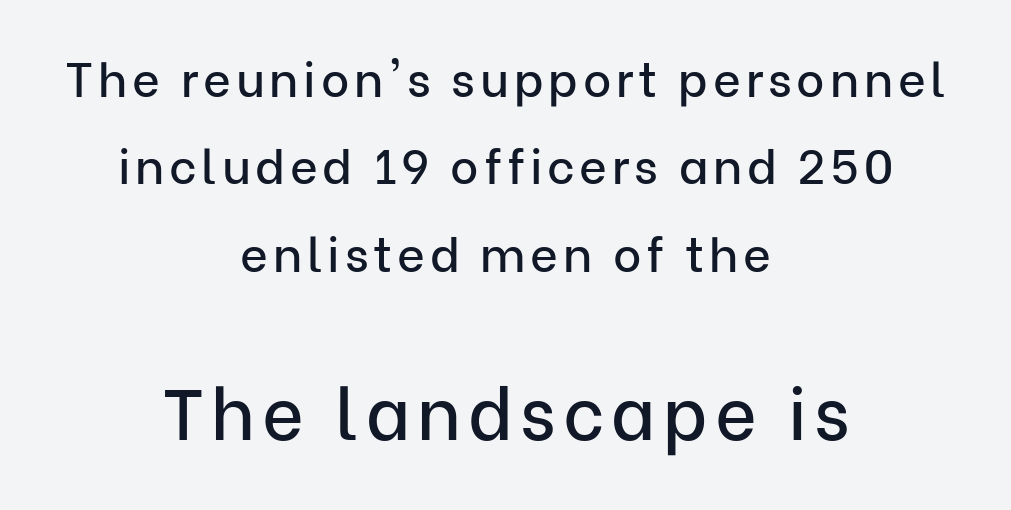
{"serif": "no", "italic": "no", "width": "normal", "stroke_contrast": "low", "x_height": "medium", "monospaced": "no", "underline": "no", "align": "center", "line_spacing_ratio": 1.82, "larger_block": "second", "size_ratio": 1.5, "glyph_px": 72}
